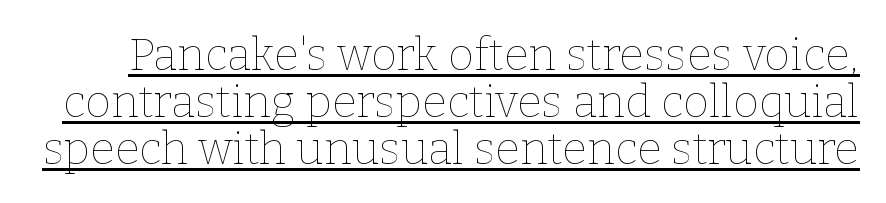
The image shows 45 px thin type, upright; set tight line spacing (1.04x), normal letter spacing, underlined; low stroke contrast and a medium x-height.
